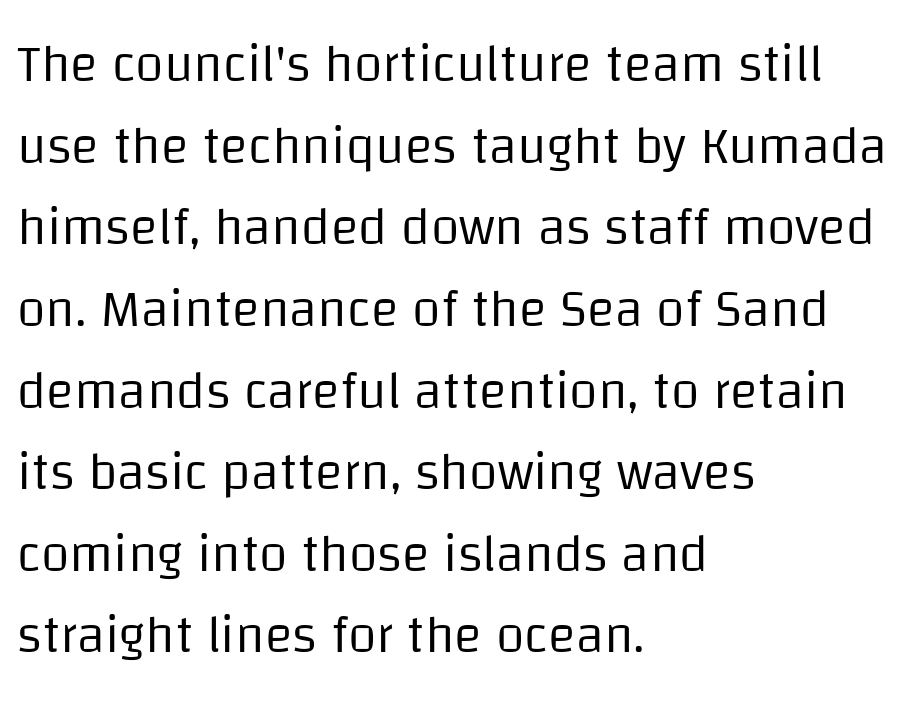
The image shows 52 px regular-weight sans-serif type, upright; set left-aligned, normal line spacing (1.57x), normal letter spacing, not underlined; low stroke contrast and a large x-height.
